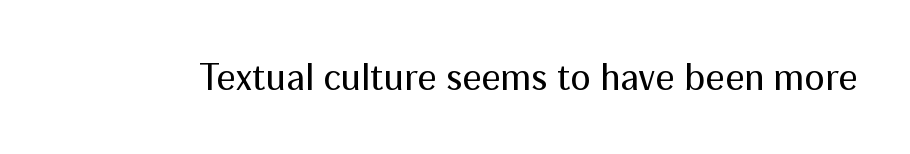
Q: Is the text bold? A: No.
Q: Is the text italic (slanted)? A: No, it is upright.
Q: Is the typeface a serif or a sans-serif typeface? A: Sans-serif.
Q: Is the text underlined? A: No.
Q: Is the spacing between letters normal or unusually wide? A: Normal.
Q: Width (condensed, normal, or wide)? A: Normal.
Q: Stroke contrast? A: Medium.
Q: x-height? A: Medium.
Q: Monospaced? A: No.
